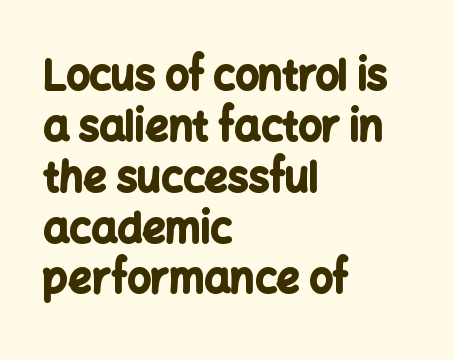
{"serif": "no", "italic": "no", "bold": "yes", "weight": "bold", "width": "normal", "stroke_contrast": "low", "x_height": "medium", "monospaced": "no", "underline": "no", "align": "left", "line_spacing_ratio": 1.24, "letter_spacing": "normal", "letter_spacing_em": 0.0, "glyph_px": 41}
